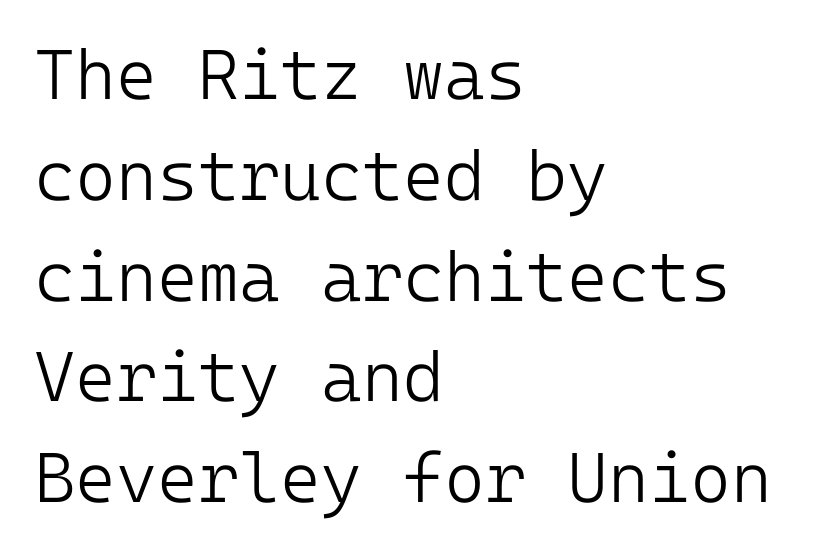
{"serif": "no", "italic": "no", "bold": "no", "weight": "light", "width": "normal", "stroke_contrast": "low", "x_height": "medium", "underline": "no", "align": "left", "line_spacing": "normal", "line_spacing_ratio": 1.44, "letter_spacing": "normal", "letter_spacing_em": 0.0, "glyph_px": 70}
